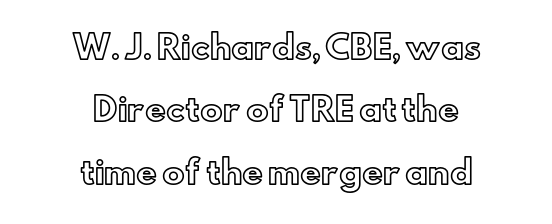
Q: Is the text italic (slanted)? A: No, it is upright.
Q: Is the text underlined? A: No.
Q: How is the paragraph aligned? A: Centered.
Q: Is the spacing between letters normal or unusually wide? A: Normal.
Q: Is the spacing between lines tight, normal or loose? A: Loose.
Q: Width (condensed, normal, or wide)? A: Normal.
Q: x-height? A: Small.
Q: Monospaced? A: No.
